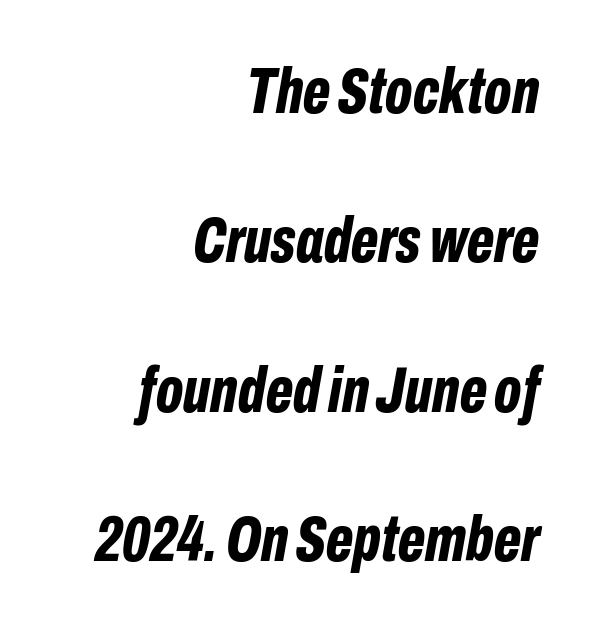
Q: Is the text bold? A: Yes.
Q: Is the text italic (slanted)? A: Yes, it leans right by about 10 degrees.
Q: Is the text underlined? A: No.
Q: How is the paragraph aligned? A: Right-aligned.
Q: Is the spacing between letters normal or unusually wide? A: Normal.
Q: Is the spacing between lines tight, normal or loose? A: Loose.
Q: Width (condensed, normal, or wide)? A: Condensed.
Q: Stroke contrast? A: Low.
Q: x-height? A: Medium.
Q: Monospaced? A: No.
